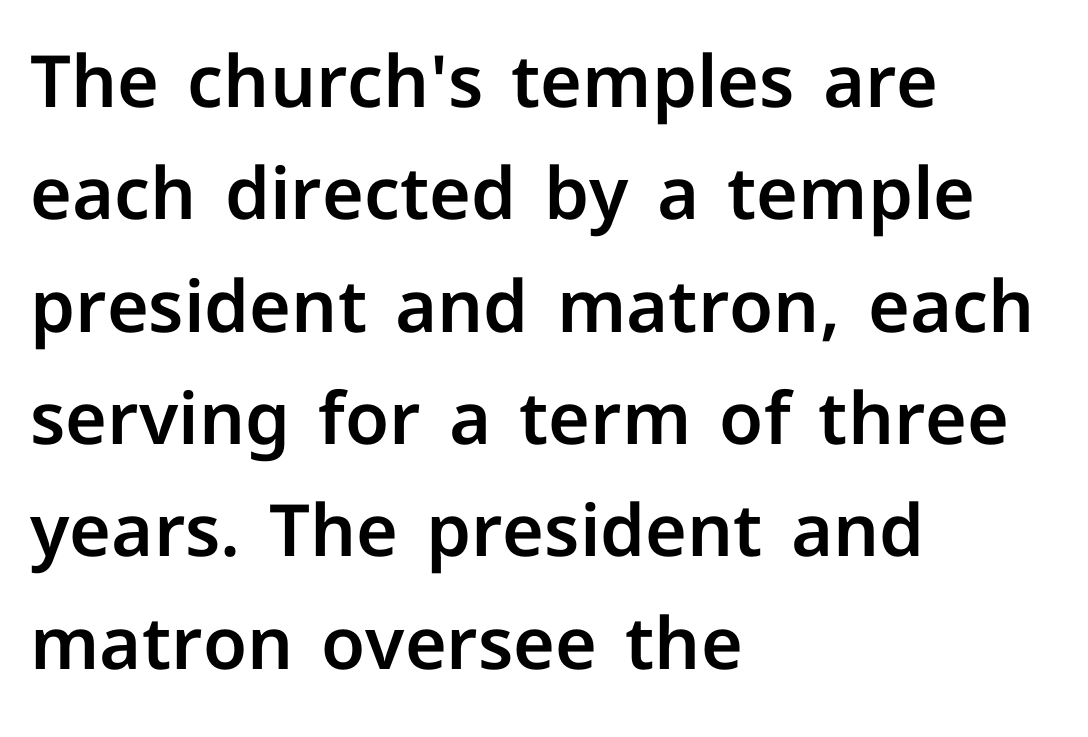
Proportional: the letters do not fall into vertical columns. Each word holds together tightly as a unit, with standard inter-letter gaps. The line-height multiplier appears to be the usual default. The rendering anchors every line to the left-hand side. A typesetter would mark this as roman, not italic.
